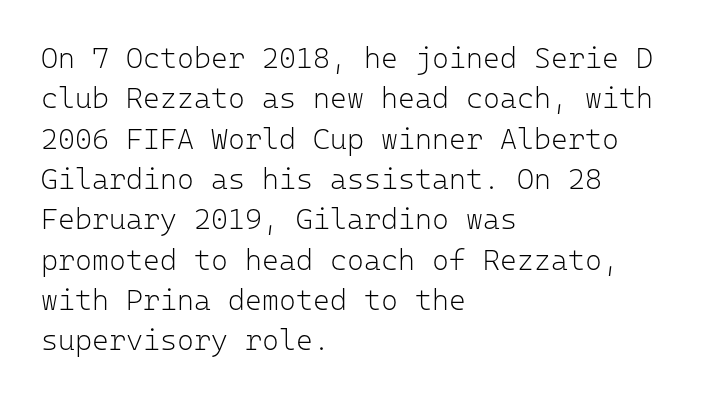
Q: Is the text bold? A: No.
Q: Is the text italic (slanted)? A: No, it is upright.
Q: Is the typeface a serif or a sans-serif typeface? A: Sans-serif.
Q: Is the text underlined? A: No.
Q: How is the paragraph aligned? A: Left-aligned.
Q: Is the spacing between letters normal or unusually wide? A: Normal.
Q: Is the spacing between lines tight, normal or loose? A: Normal.
Q: Width (condensed, normal, or wide)? A: Normal.
Q: Stroke contrast? A: Low.
Q: x-height? A: Medium.
Q: Monospaced? A: Yes.
